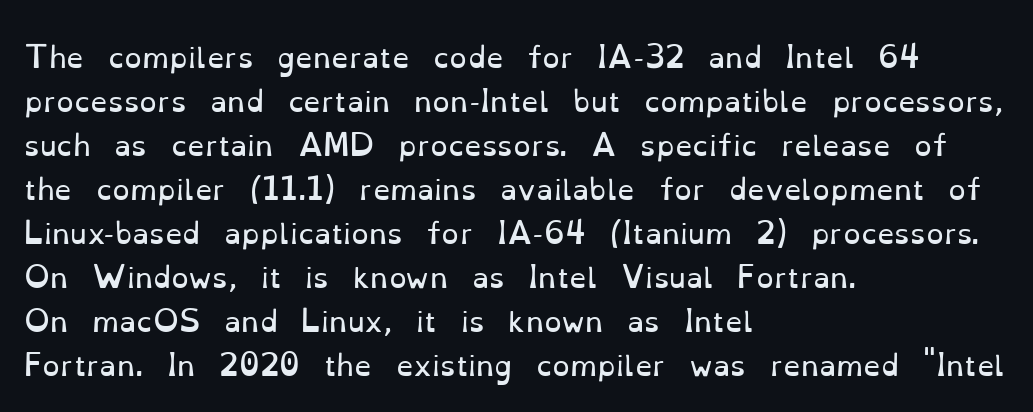
Q: Is the text bold? A: No.
Q: Is the text italic (slanted)? A: No, it is upright.
Q: Is the typeface a serif or a sans-serif typeface? A: Serif.
Q: Is the text underlined? A: No.
Q: How is the paragraph aligned? A: Left-aligned.
Q: Is the spacing between letters normal or unusually wide? A: Normal.
Q: Is the spacing between lines tight, normal or loose? A: Normal.
Q: Width (condensed, normal, or wide)? A: Normal.
Q: Stroke contrast? A: Low.
Q: x-height? A: Small.
Q: Monospaced? A: No.
